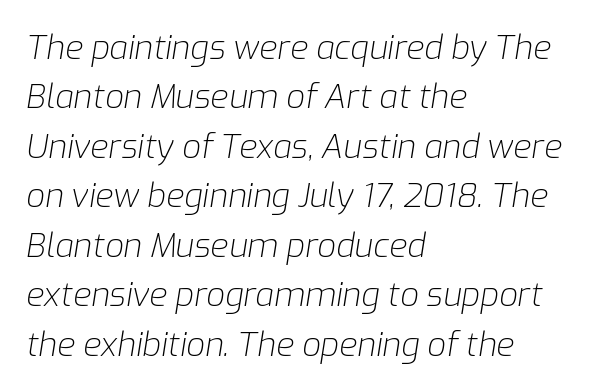
The passage shown leans; its letterforms are oblique. Descenders are the only things crossing below the line. Line beginnings align vertically; line endings do not. Normally led — the rows are evenly, conventionally spaced. You could not count columns in this text — the font is proportionally spaced. Stems and bowls with no extra thickness — not bold.
